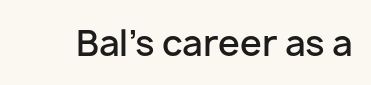
Here the designer chose a conventional face with non-uniform glyph widths. Standard letterfit; no display-style spreading of the glyphs. This is sans-serif lettering, the kind often seen on screens and signage. Moderately thickened strokes mark this as semibold type.
